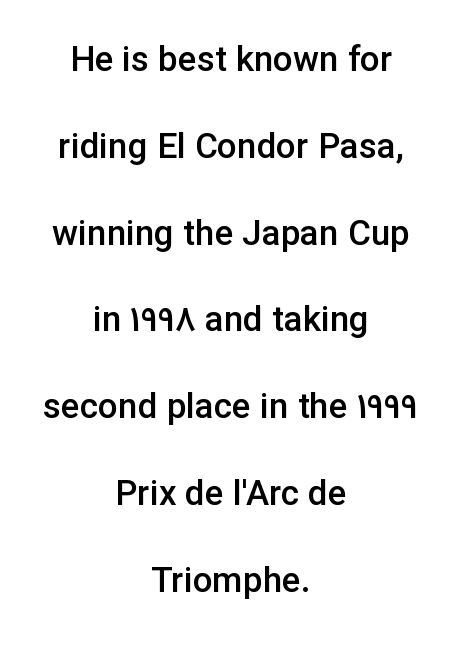
{"serif": "no", "italic": "no", "bold": "semi", "weight": "semibold", "width": "normal", "stroke_contrast": "low", "x_height": "medium", "monospaced": "no", "underline": "no", "align": "center", "line_spacing": "loose", "line_spacing_ratio": 2.48, "letter_spacing": "normal", "letter_spacing_em": 0.0, "glyph_px": 35}
